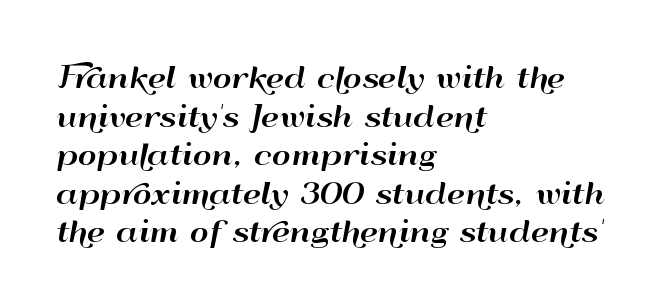
Q: Is the text italic (slanted)? A: Yes.
Q: Is the typeface a serif or a sans-serif typeface? A: Sans-serif.
Q: Is the text underlined? A: No.
Q: How is the paragraph aligned? A: Left-aligned.
Q: Is the spacing between letters normal or unusually wide? A: Normal.
Q: Is the spacing between lines tight, normal or loose? A: Normal.
Q: Width (condensed, normal, or wide)? A: Wide.
Q: Stroke contrast? A: High.
Q: x-height? A: Small.
Q: Monospaced? A: No.
